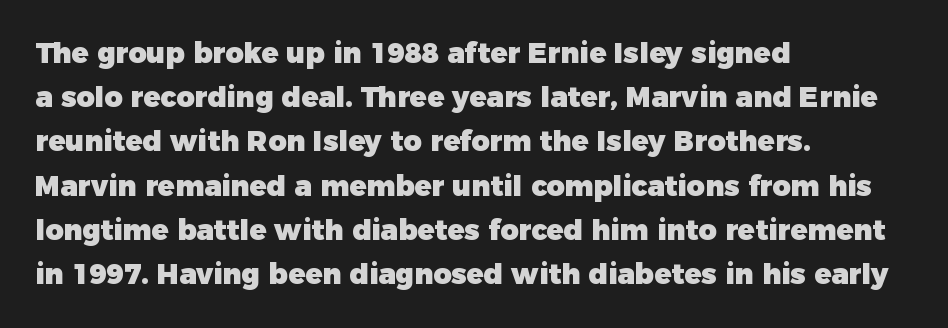
The image shows 28 px heavy sans-serif type, upright; set left-aligned, normal line spacing (1.58x), normal letter spacing, not underlined; low stroke contrast and a medium x-height.
